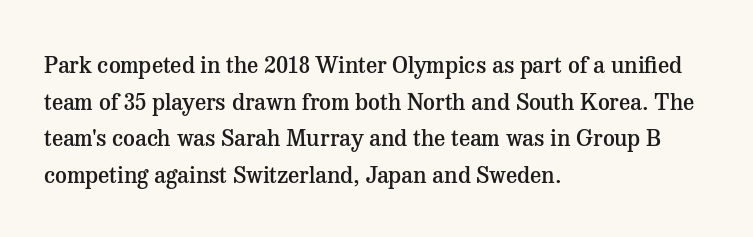
{"italic": "no", "bold": "semi", "underline": "no", "align": "left", "line_spacing": "normal", "line_spacing_ratio": 1.59, "letter_spacing": "normal", "letter_spacing_em": 0.0, "glyph_px": 23}
